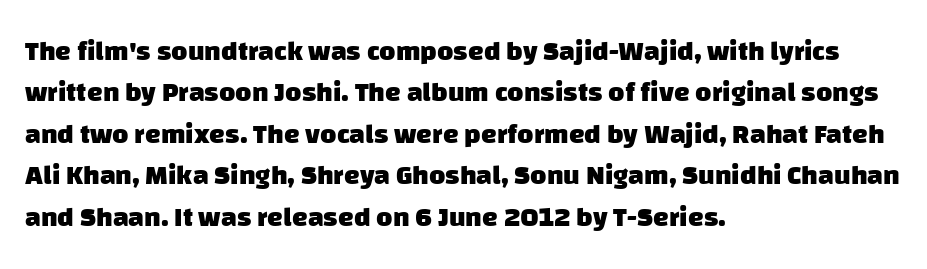
Teacher's note: observe the even left margin — that is flush-left alignment. The face used here is proportionally spaced, like ordinary book or web type. This rendering employs a face without finishing strokes, i.e., a sans-serif. Every letter is thick-stroked: bold, no question. Successive baselines arrive at the customary interval.
